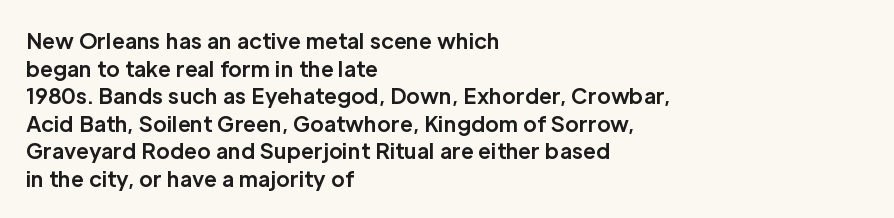
Q: Is the text bold? A: Yes.
Q: Is the text italic (slanted)? A: No, it is upright.
Q: Is the text underlined? A: No.
Q: How is the paragraph aligned? A: Left-aligned.
Q: Is the spacing between letters normal or unusually wide? A: Normal.
Q: Is the spacing between lines tight, normal or loose? A: Normal.
